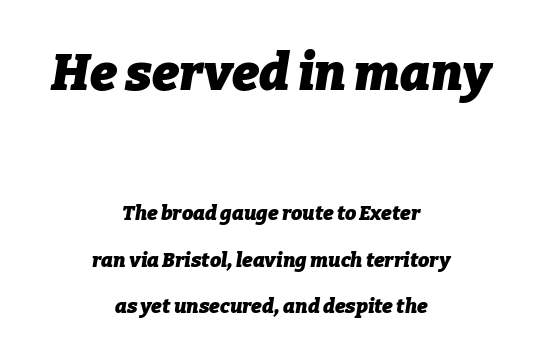
Tall strokes in this sample are angled rather than plumb. Does the weight exceed regular? Yes, all the way to bold. Loosely led — the rows are spread out. The rag falls on both sides of this text block equally. Here the glyphs are tracked normally, forming tight word shapes.
